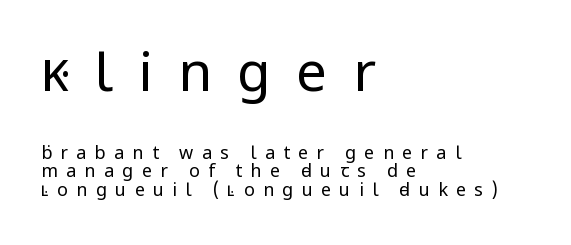
The image shows 55 px regular-weight sans-serif type, upright; set left-aligned, tight line spacing (1.03x), unusually wide letter spacing (+0.46 em), not underlined; the first (top) block is 3.06x larger; low stroke contrast and a medium x-height.
